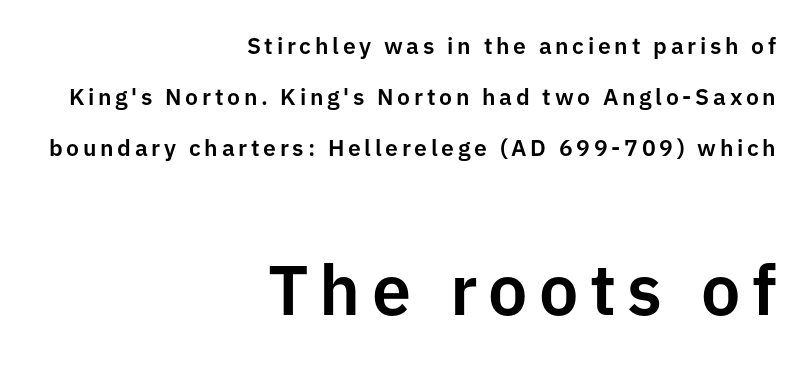
Grotesque or geometric, the face here clearly has no serifs. A great deal of white space separates one row of letters from the next. Between these two stacked blocks, the lower one wins on size. Leftover space on each line is placed entirely before the opening word. The lettering holds an erect, upright posture throughout. Plain, unruled lines of type.
